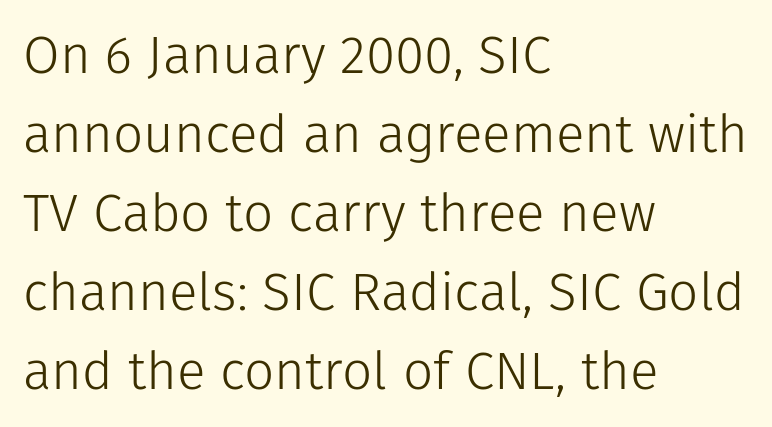
Q: Is the text bold? A: No.
Q: Is the text italic (slanted)? A: No, it is upright.
Q: Is the typeface a serif or a sans-serif typeface? A: Sans-serif.
Q: Is the text underlined? A: No.
Q: How is the paragraph aligned? A: Left-aligned.
Q: Is the spacing between letters normal or unusually wide? A: Normal.
Q: Is the spacing between lines tight, normal or loose? A: Normal.
Q: Width (condensed, normal, or wide)? A: Normal.
Q: Stroke contrast? A: Low.
Q: x-height? A: Medium.
Q: Monospaced? A: No.
